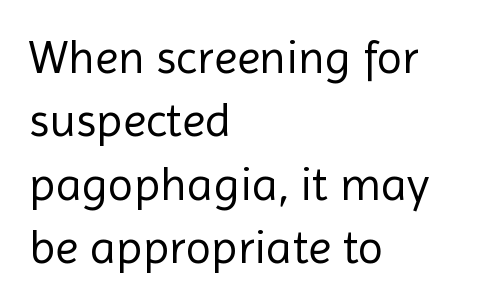
The image shows 47 px regular-weight sans-serif type, upright; set left-aligned, normal line spacing (1.35x), normal letter spacing, not underlined; a medium x-height.
